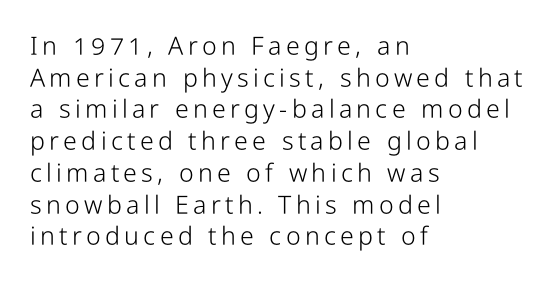
Q: Is the text bold? A: No.
Q: Is the text italic (slanted)? A: No, it is upright.
Q: Is the text underlined? A: No.
Q: How is the paragraph aligned? A: Left-aligned.
Q: Is the spacing between lines tight, normal or loose? A: Normal.
